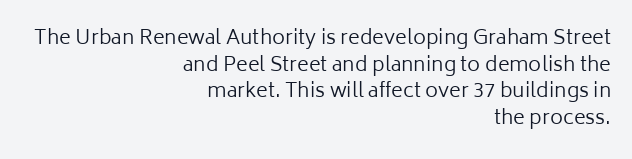
Q: Is the text bold? A: No.
Q: Is the text italic (slanted)? A: No, it is upright.
Q: Is the text underlined? A: No.
Q: How is the paragraph aligned? A: Right-aligned.
Q: Is the spacing between letters normal or unusually wide? A: Normal.
Q: Is the spacing between lines tight, normal or loose? A: Normal.
